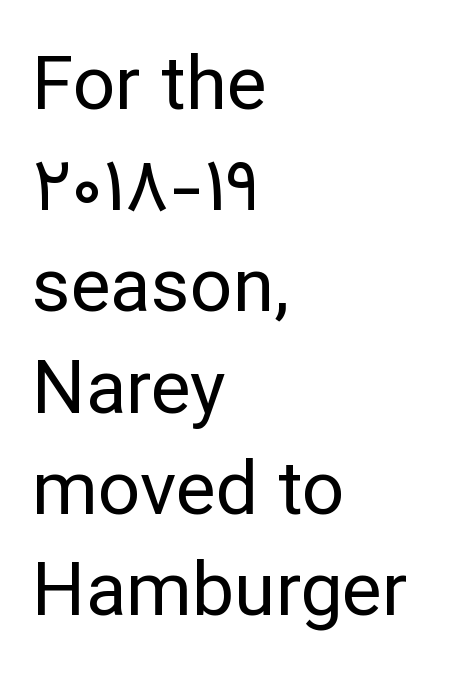
{"serif": "no", "italic": "no", "bold": "no", "weight": "regular", "width": "normal", "stroke_contrast": "low", "x_height": "medium", "monospaced": "no", "underline": "no", "align": "left", "line_spacing": "normal", "line_spacing_ratio": 1.35, "letter_spacing": "normal", "letter_spacing_em": 0.0, "glyph_px": 75}
